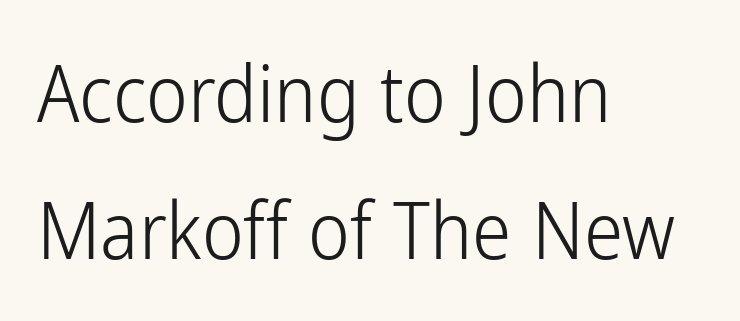
The image shows 79 px light, condensed sans-serif type, upright; set left-aligned, line spacing 1.74x, normal letter spacing, not underlined; low stroke contrast and a medium x-height.
